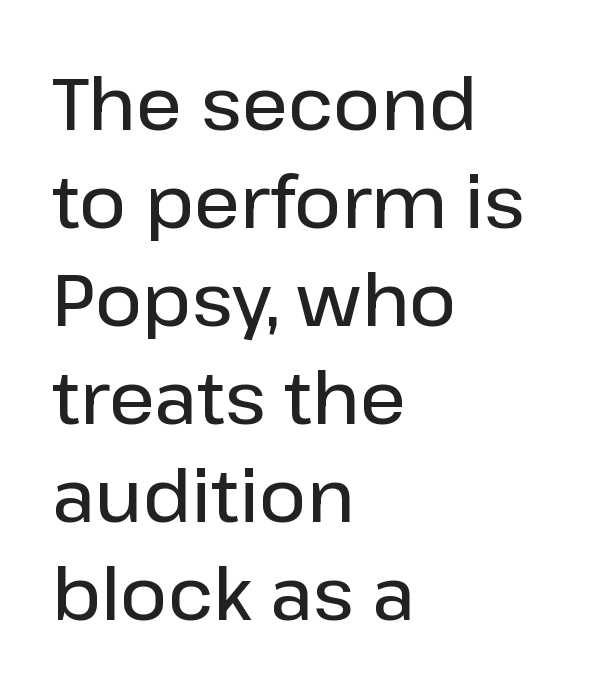
{"serif": "no", "italic": "no", "bold": "semi", "weight": "semibold", "width": "normal", "stroke_contrast": "low", "x_height": "medium", "monospaced": "no", "underline": "no", "align": "left", "line_spacing": "normal", "line_spacing_ratio": 1.36, "letter_spacing": "normal", "letter_spacing_em": 0.0, "glyph_px": 72}
